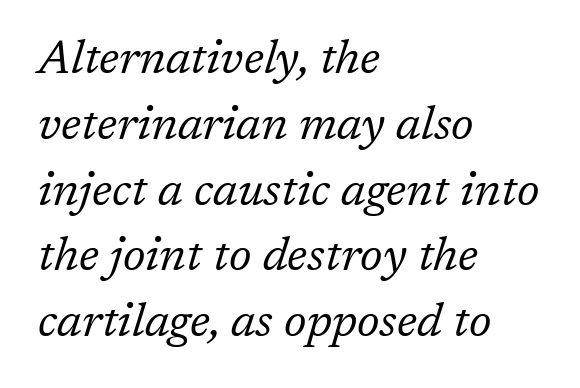
The image shows 47 px regular-weight serif type, italic (leaning right); set left-aligned, normal line spacing (1.4x), normal letter spacing, not underlined; low stroke contrast and a medium x-height.
